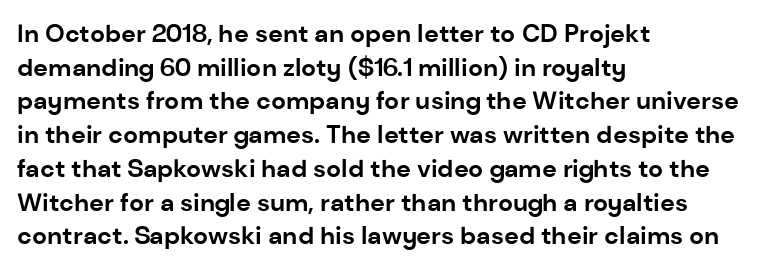
The image shows 25 px bold type, upright; set left-aligned, normal line spacing (1.35x), normal letter spacing, not underlined.
